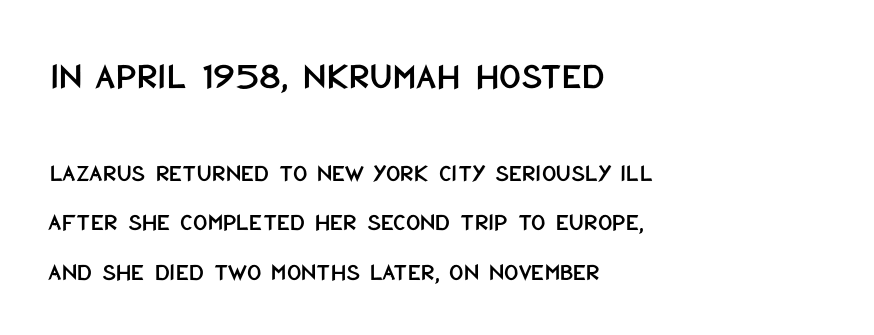
{"serif": "no", "italic": "no", "width": "condensed", "stroke_contrast": "low", "x_height": "large", "monospaced": "no", "underline": "no", "align": "left", "line_spacing": "loose", "line_spacing_ratio": 1.98, "letter_spacing": "normal", "letter_spacing_em": 0.0, "larger_block": "first", "size_ratio": 1.52, "glyph_px": 38}
